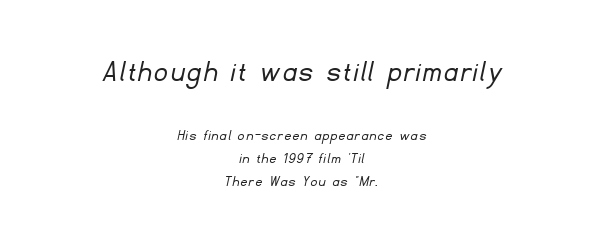
The characters are drawn with everyday or finer stroke widths. Scale decreases going downward across the two blocks. Proportional: the letters do not fall into vertical columns. A sans-serif font was chosen for this passage.
